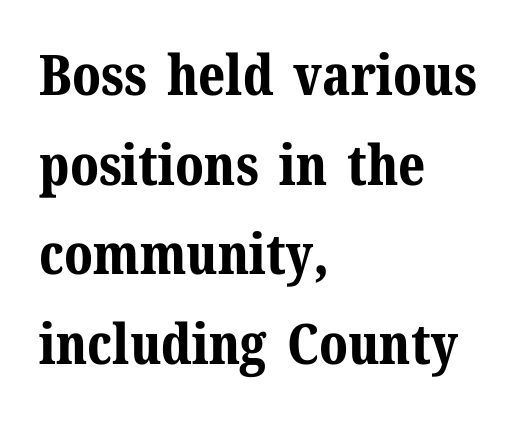
{"serif": "yes", "italic": "no", "bold": "yes", "weight": "bold", "width": "normal", "stroke_contrast": "medium", "x_height": "medium", "monospaced": "no", "underline": "no", "align": "left", "line_spacing": "normal", "line_spacing_ratio": 1.6, "letter_spacing": "normal", "letter_spacing_em": 0.0, "glyph_px": 56}
